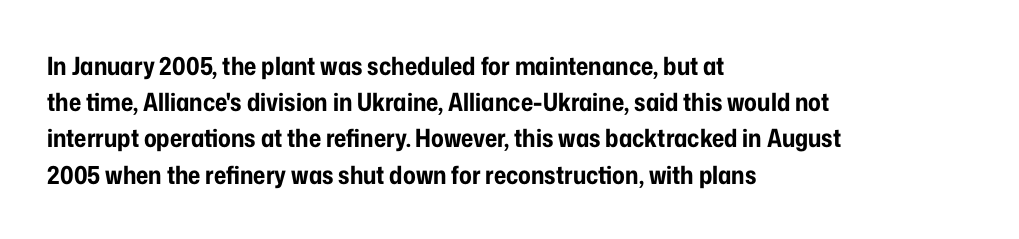
Typesetter's note: full bold, strokes at maximum text heaviness. Rendered with straight, roman letterforms. The line-height multiplier appears to be the usual default. Words appear dense and cohesive because spacing is normal. A student would call this left alignment; a typographer would say flush left, rag right. The baseline area is clear.
